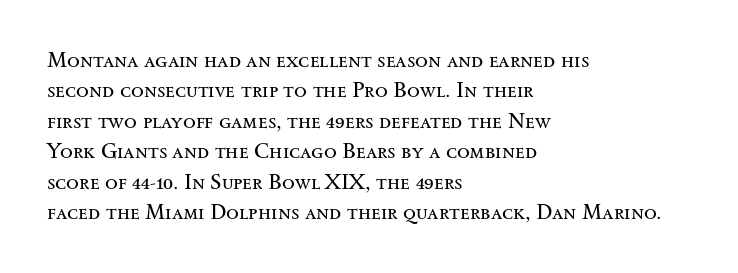
Letter spacing: default. Ink coverage per letter is moderate at most. The rag falls on the right side of this text block. Descenders are the only things crossing below the line. This block has exactly the height ordinary leading produces. This is the regular roman posture of the typeface.
